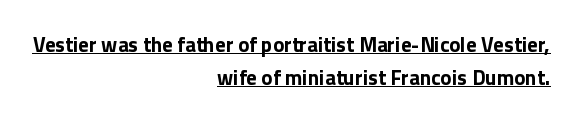
{"italic": "no", "bold": "yes", "underline": "yes", "align": "right", "line_spacing": "normal", "line_spacing_ratio": 1.58, "letter_spacing": "normal", "letter_spacing_em": 0.0, "glyph_px": 21}
